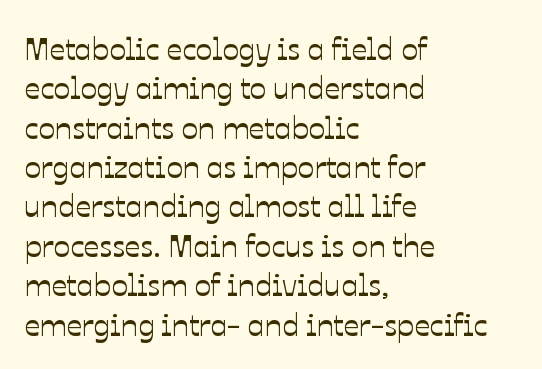
A typesetter would call this proportional, since set widths differ per character. Which margin do the lines hug? The left one — the right edge is uneven. Every stem runs plumb, perpendicular to the baseline. A normal amount of white space separates one row of letters from the next.
